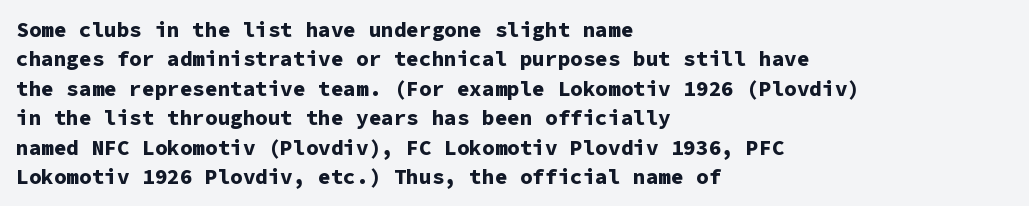
Posture: upright roman. Underlining? Definitely not there. Each line starts at the same left margin while the right side varies. Stroke thickness is high; the sample reads as a true bold. The block of text has a typical density, with ordinary space between rows.
